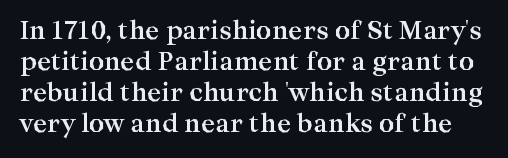
The image shows 24 px bold type, upright; set normal line spacing (1.29x), normal letter spacing, not underlined.
